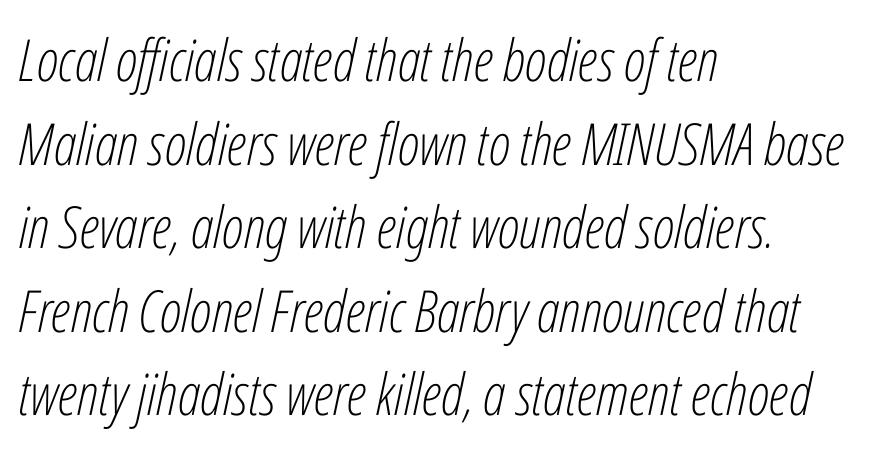
Q: Is the text bold? A: No.
Q: Is the text italic (slanted)? A: Yes, it leans right by about 12 degrees.
Q: Is the text underlined? A: No.
Q: How is the paragraph aligned? A: Left-aligned.
Q: Is the spacing between letters normal or unusually wide? A: Normal.
Q: Is the spacing between lines tight, normal or loose? A: Normal.
Q: Width (condensed, normal, or wide)? A: Condensed.
Q: Stroke contrast? A: Low.
Q: x-height? A: Medium.
Q: Monospaced? A: No.
